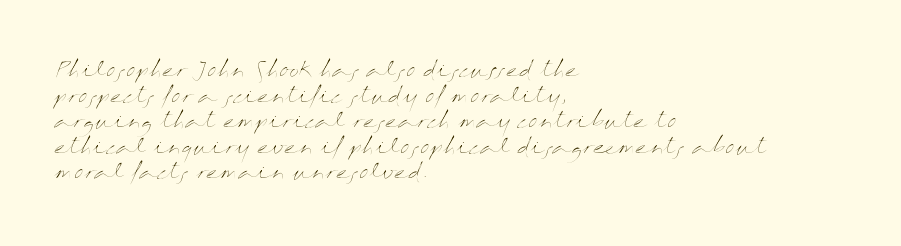
The image shows 21 px text type; set left-aligned, line spacing 1.22x, normal letter spacing, not underlined.
